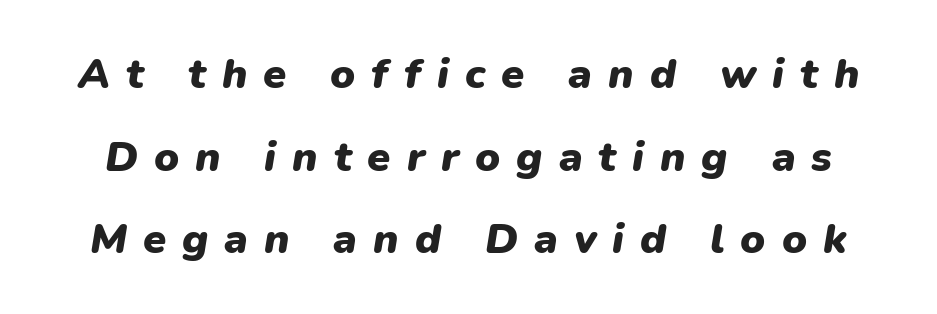
Baseline-to-baseline distance is far greater than the letter height. Would a proofreader flag this as italicized? Yes. Nobody drew a line under any word here. The passage shown has open, widely tracked lettering throughout. This sample has the flowing, uneven cadence of proportional lettering.
